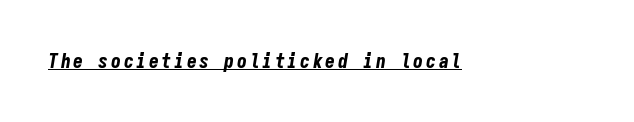
Q: Is the text bold? A: Yes.
Q: Is the text italic (slanted)? A: Yes, it leans right by about 9 degrees.
Q: Is the text underlined? A: Yes.
